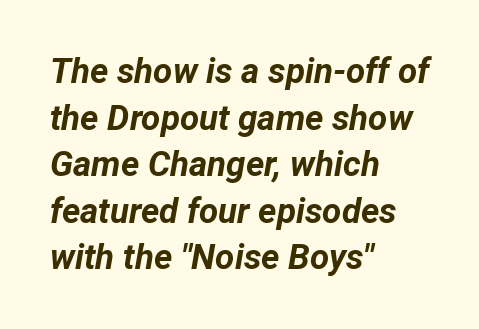
Q: Is the text bold? A: Yes.
Q: Is the text italic (slanted)? A: Yes, it leans right by about 12 degrees.
Q: Is the text underlined? A: No.
Q: How is the paragraph aligned? A: Left-aligned.
Q: Is the spacing between letters normal or unusually wide? A: Normal.
Q: Is the spacing between lines tight, normal or loose? A: Normal.
Q: Width (condensed, normal, or wide)? A: Normal.
Q: Stroke contrast? A: Low.
Q: x-height? A: Medium.
Q: Monospaced? A: No.
